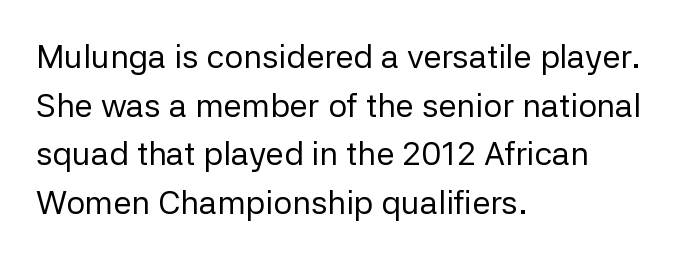
The image shows 33 px regular-weight sans-serif type, upright; set left-aligned, normal line spacing (1.47x), normal letter spacing, not underlined; low stroke contrast and a medium x-height.
